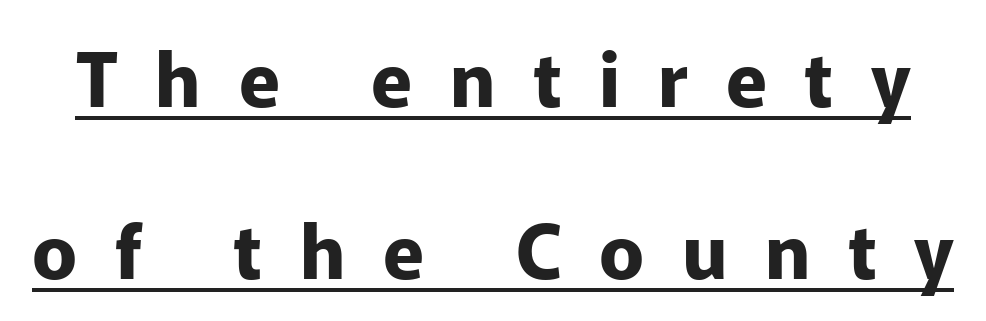
Q: Is the text bold? A: Yes.
Q: Is the text italic (slanted)? A: No, it is upright.
Q: Is the typeface a serif or a sans-serif typeface? A: Sans-serif.
Q: Is the text underlined? A: Yes.
Q: Is the spacing between letters normal or unusually wide? A: Unusually wide.
Q: Is the spacing between lines tight, normal or loose? A: Loose.
Q: Width (condensed, normal, or wide)? A: Normal.
Q: Stroke contrast? A: Low.
Q: x-height? A: Medium.
Q: Monospaced? A: No.
